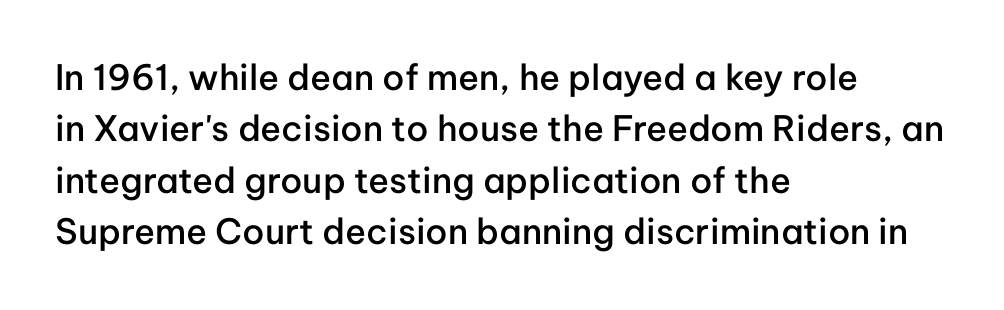
Each new line begins a customary step beneath the previous one. These lines carry some extra weight — a demibold, not a full bold. Classification — sans serif. Clear beneath every line of the passage. The face used here is proportionally spaced, like ordinary book or web type. Typeset ragged right — the left edge is the straight one.
